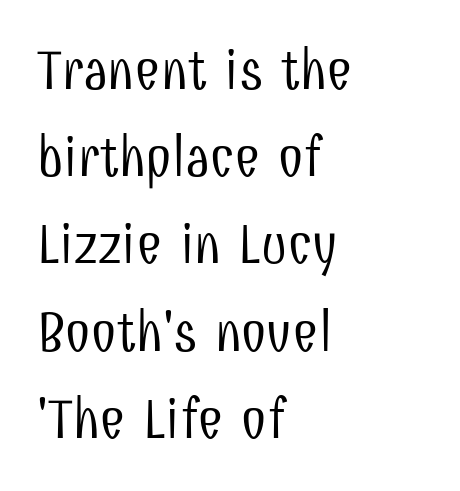
Q: Is the text bold? A: No.
Q: Is the text italic (slanted)? A: No, it is upright.
Q: Is the typeface a serif or a sans-serif typeface? A: Sans-serif.
Q: Is the text underlined? A: No.
Q: How is the paragraph aligned? A: Left-aligned.
Q: Is the spacing between letters normal or unusually wide? A: Normal.
Q: Is the spacing between lines tight, normal or loose? A: Normal.
Q: Width (condensed, normal, or wide)? A: Condensed.
Q: Stroke contrast? A: Low.
Q: x-height? A: Medium.
Q: Monospaced? A: No.
